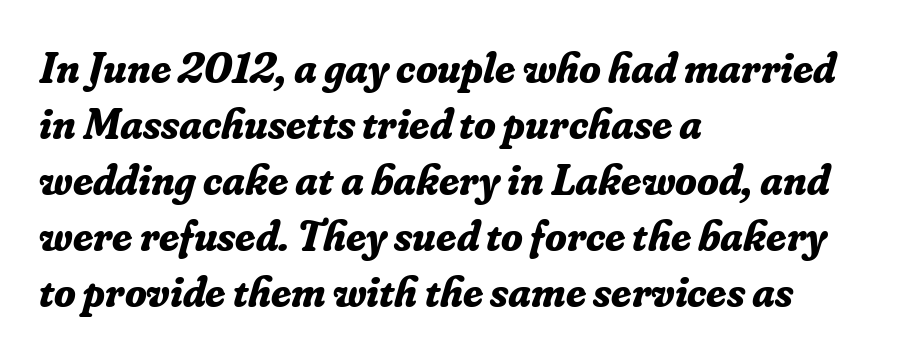
Caption: standard tracking, unaltered. A dark, heavy texture on the line: the type is bold. The designer went with a serif here, giving each stem small feet. Is this a fixed-width face? No — the glyphs have proportional, varying widths. In terms of leading, this rendering sits right in the middle.
